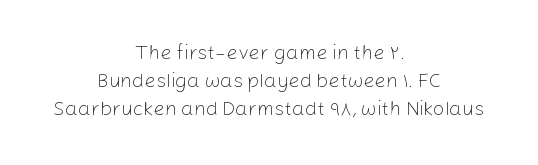
The foot of each line stays bare and open. The typography opts for an upright posture over an oblique one. Stroke thickness stays within the range of a standard reading face or lighter. Which margin do the lines hug? Neither — every line sits in the middle.
